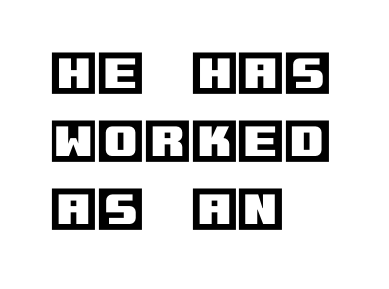
Q: Is the text italic (slanted)? A: No, it is upright.
Q: Is the text underlined? A: No.
Q: How is the paragraph aligned? A: Left-aligned.
Q: Is the spacing between letters normal or unusually wide? A: Normal.
Q: Is the spacing between lines tight, normal or loose? A: Normal.
Q: Width (condensed, normal, or wide)? A: Normal.
Q: x-height? A: Large.
